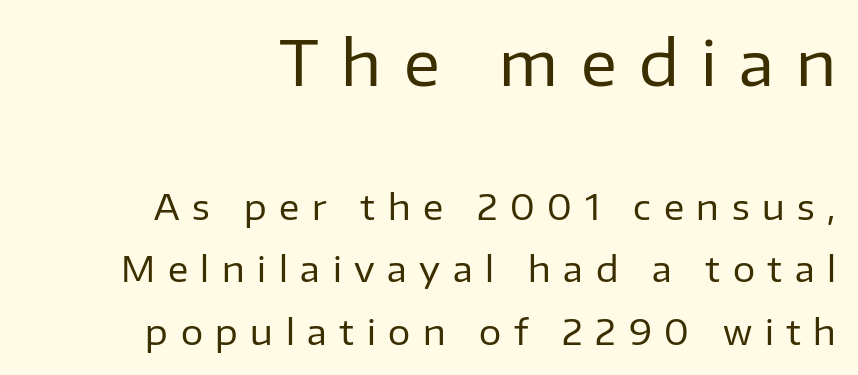
{"serif": "no", "italic": "no", "bold": "no", "weight": "regular", "width": "normal", "stroke_contrast": "low", "x_height": "medium", "monospaced": "no", "underline": "no", "align": "right", "line_spacing_ratio": 1.79, "letter_spacing": "wide", "letter_spacing_em": 0.36, "larger_block": "first", "size_ratio": 1.77, "glyph_px": 62}
